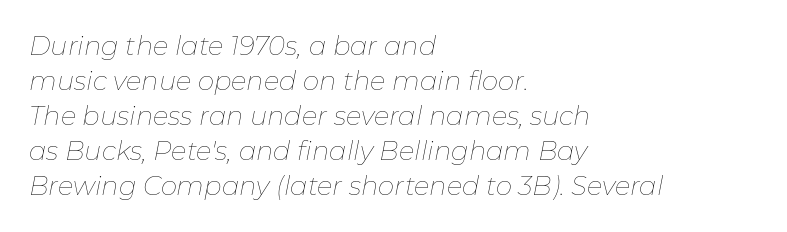
The image shows 26 px text type, italic (leaning right); set left-aligned, normal line spacing (1.35x), normal letter spacing, not underlined.
